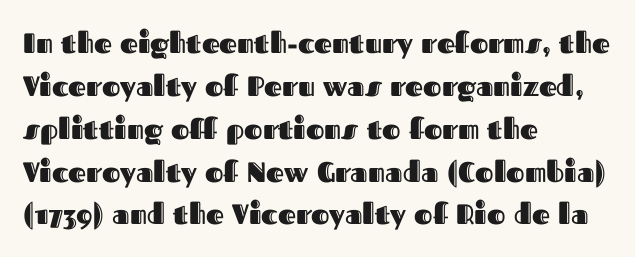
Q: Is the text italic (slanted)? A: No, it is upright.
Q: Is the text underlined? A: No.
Q: How is the paragraph aligned? A: Left-aligned.
Q: Is the spacing between letters normal or unusually wide? A: Normal.
Q: Is the spacing between lines tight, normal or loose? A: Normal.
Q: Width (condensed, normal, or wide)? A: Normal.
Q: x-height? A: Medium.
Q: Monospaced? A: No.
